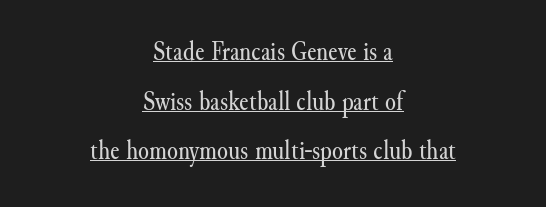
Rendered with straight, roman letterforms. Here the designer chose a conventional face with non-uniform glyph widths. A continuous stroke trails under the words, as in a hyperlink. The letters carry serifs — small finishing strokes at the ends of their stems. The typesetter chose a symmetrical, centered arrangement here. The letters sit at their default tracking, neither squeezed nor spread.
